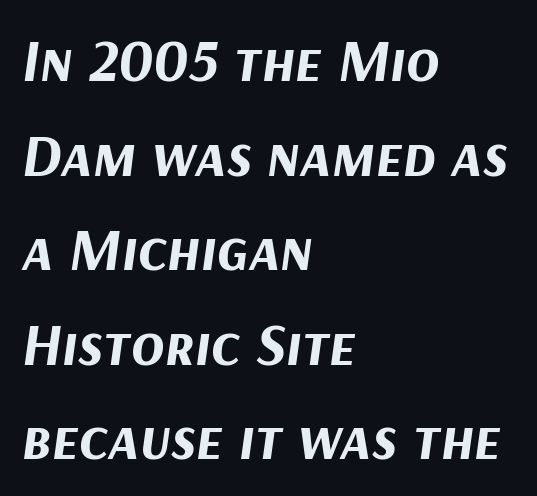
Q: Is the text bold? A: Yes.
Q: Is the text italic (slanted)? A: Yes, it leans right by about 9 degrees.
Q: Is the text underlined? A: No.
Q: How is the paragraph aligned? A: Left-aligned.
Q: Is the spacing between letters normal or unusually wide? A: Normal.
Q: Is the spacing between lines tight, normal or loose? A: Normal.
Q: Width (condensed, normal, or wide)? A: Normal.
Q: Stroke contrast? A: Medium.
Q: x-height? A: Medium.
Q: Monospaced? A: No.
